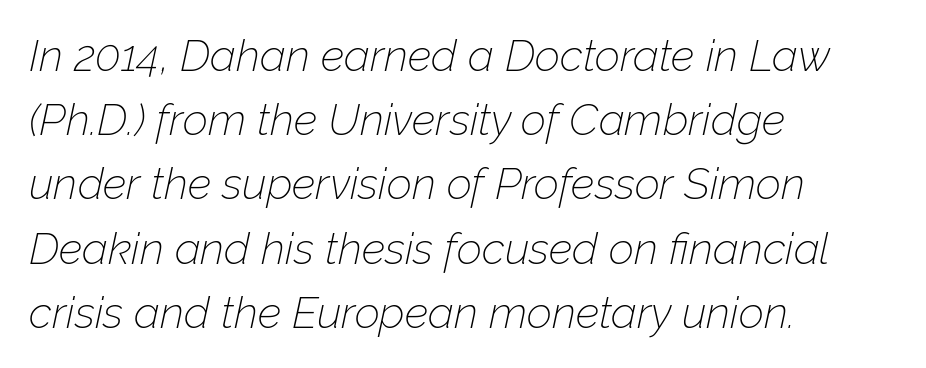
The image shows 44 px thin type, italic (leaning right); set left-aligned, normal line spacing (1.46x), normal letter spacing, not underlined; low stroke contrast and a medium x-height.
